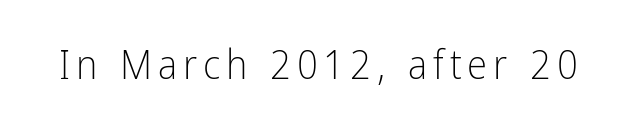
Weight: in the light-to-regular range. The passage shown is typeset with a sans-serif family. When letters stand straight like this, we call the style roman or upright. The letters advance in unequal steps, a hallmark of proportional type. Just letters on the line, the space beneath them empty.
